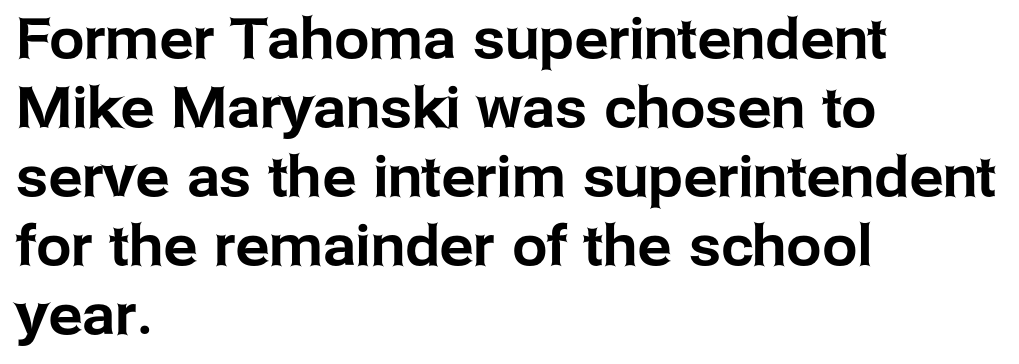
Posture: upright roman. The paragraph has a hard left edge and a soft right edge. Is this a sans? Yes — the strokes have no serifs. Note the varied advance widths — an 'i' is clearly narrower than an 'm'. Check the space under the baseline: it is left empty.
